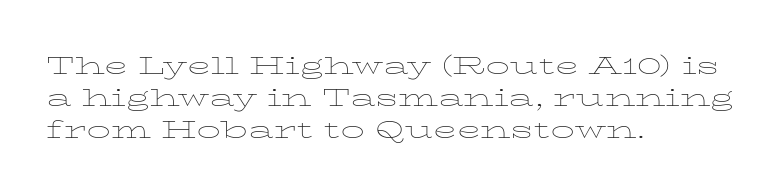
The strip under each line holds only bare page. You could call the tracking neutral — neither tight nor loose. Where is the straight margin? On the left. Upright lettering throughout. The weight tops out at a normal text grade.
